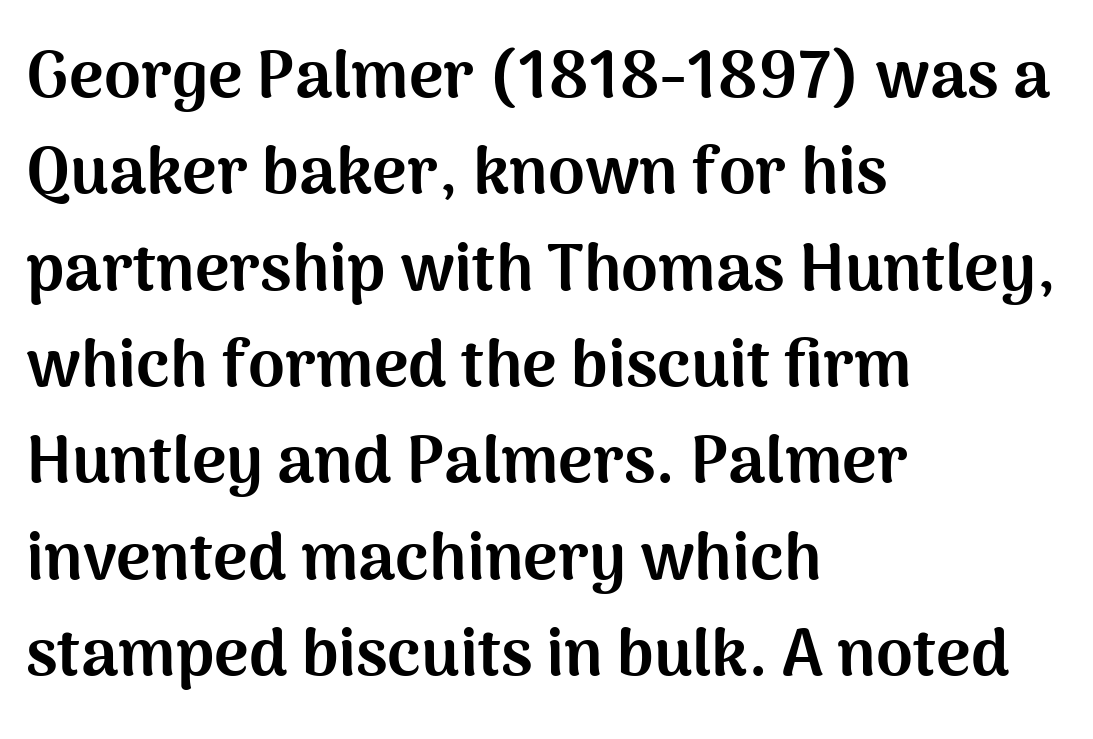
The image shows 66 px bold sans-serif type, upright; set left-aligned, normal line spacing (1.46x), normal letter spacing, not underlined; medium stroke contrast and a medium x-height.
